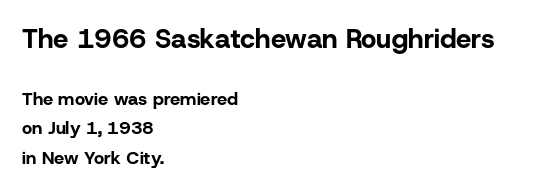
The image shows 27 px bold type, upright; set left-aligned, normal line spacing (1.62x), normal letter spacing, not underlined; the first (top) block is 1.5x larger.
